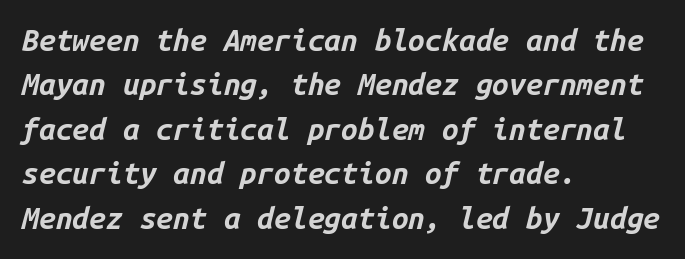
Any mark beneath the type? The region is blank. Rows of type keep a routine distance in the vertical direction. The typesetter chose a ragged-right arrangement here. In terms of posture, this sample is oblique. Note the uniform advance width — an 'i' takes as much space as an 'm'.
